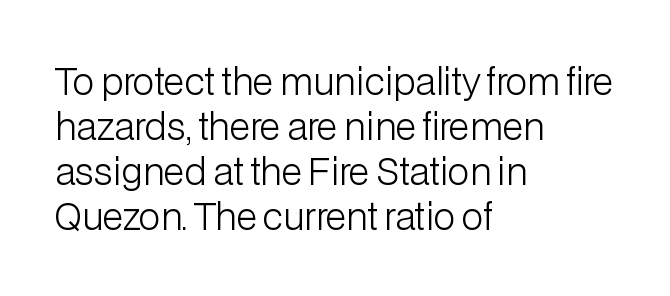
{"serif": "no", "italic": "no", "bold": "no", "weight": "light", "width": "normal", "stroke_contrast": "low", "x_height": "medium", "monospaced": "no", "underline": "no", "align": "left", "line_spacing": "normal", "line_spacing_ratio": 1.25, "letter_spacing": "normal", "letter_spacing_em": 0.0, "glyph_px": 36}
